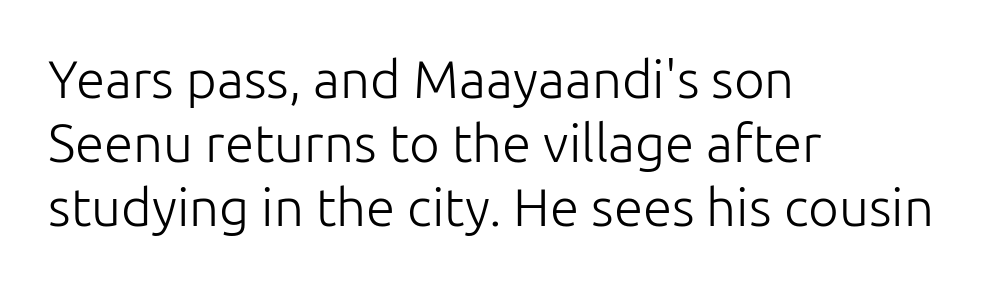
The strip under each line holds only bare page. A typesetter would call this proportional, since set widths differ per character. This is not heavy type; no bold has been used. The paragraph shown leans on its left margin.
